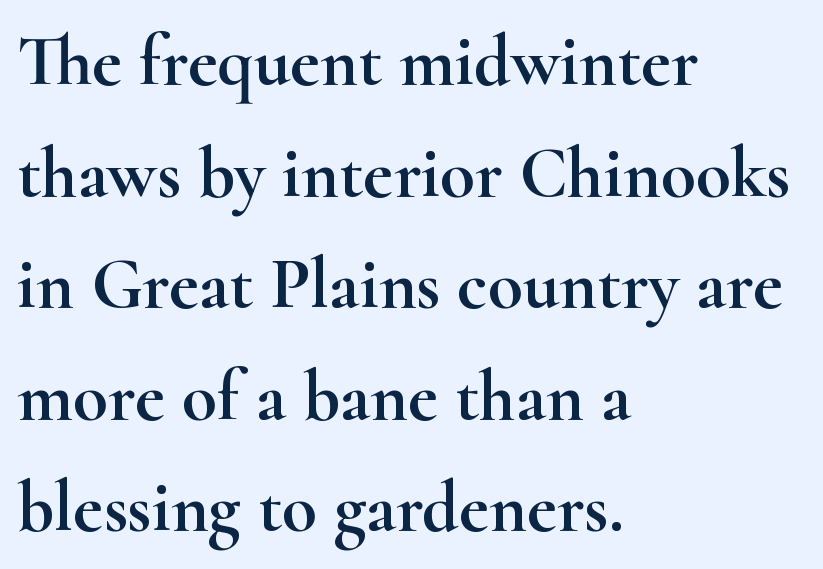
Q: Is the text italic (slanted)? A: No, it is upright.
Q: Is the typeface a serif or a sans-serif typeface? A: Serif.
Q: Is the text underlined? A: No.
Q: How is the paragraph aligned? A: Left-aligned.
Q: Is the spacing between letters normal or unusually wide? A: Normal.
Q: Is the spacing between lines tight, normal or loose? A: Normal.
Q: Width (condensed, normal, or wide)? A: Wide.
Q: Stroke contrast? A: High.
Q: x-height? A: Small.
Q: Monospaced? A: No.
